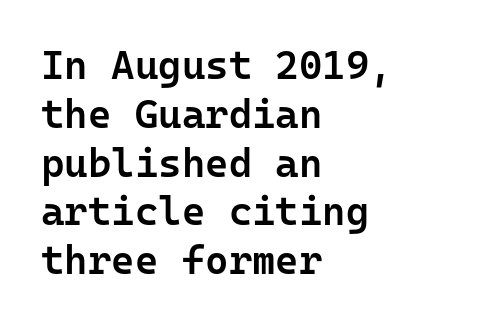
The image shows 40 px semibold sans-serif type, upright, monospaced; set left-aligned, line spacing 1.22x, normal letter spacing, not underlined; low stroke contrast and a medium x-height.
